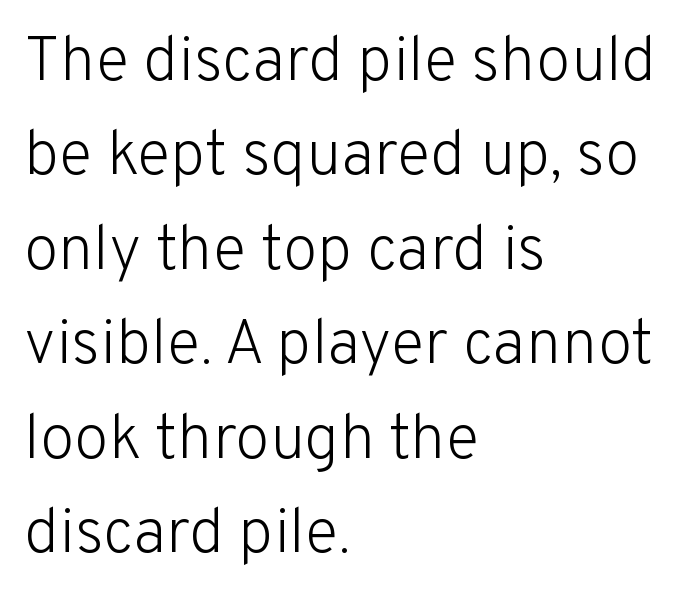
Q: Is the text bold? A: No.
Q: Is the text italic (slanted)? A: No, it is upright.
Q: Is the typeface a serif or a sans-serif typeface? A: Sans-serif.
Q: Is the text underlined? A: No.
Q: How is the paragraph aligned? A: Left-aligned.
Q: Is the spacing between letters normal or unusually wide? A: Normal.
Q: Is the spacing between lines tight, normal or loose? A: Normal.
Q: Width (condensed, normal, or wide)? A: Normal.
Q: Stroke contrast? A: Low.
Q: x-height? A: Medium.
Q: Monospaced? A: No.
